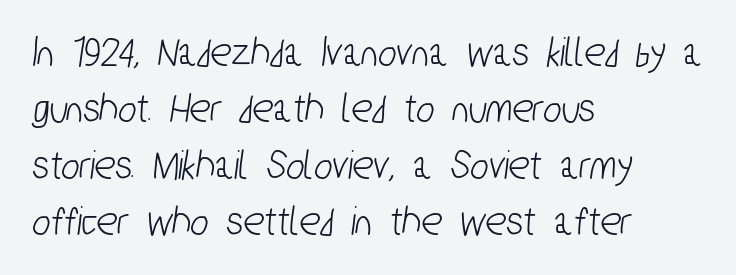
Q: Is the typeface a serif or a sans-serif typeface? A: Sans-serif.
Q: Is the text underlined? A: No.
Q: How is the paragraph aligned? A: Left-aligned.
Q: Is the spacing between letters normal or unusually wide? A: Normal.
Q: Is the spacing between lines tight, normal or loose? A: Normal.
Q: Width (condensed, normal, or wide)? A: Condensed.
Q: Stroke contrast? A: Low.
Q: x-height? A: Medium.
Q: Monospaced? A: No.
